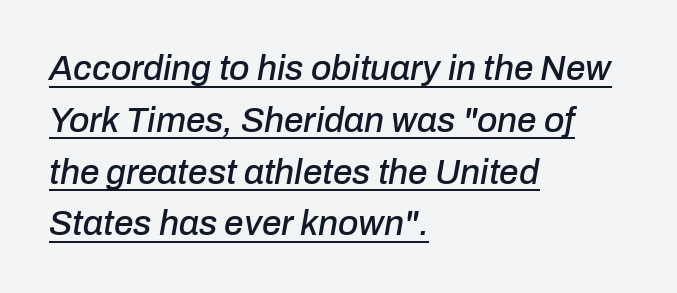
{"italic": "yes", "lean": "right", "slant_degrees": 10, "width": "normal", "stroke_contrast": "low", "x_height": "medium", "monospaced": "no", "underline": "yes", "align": "left", "line_spacing": "normal", "line_spacing_ratio": 1.48, "letter_spacing": "normal", "letter_spacing_em": 0.0, "glyph_px": 35}
